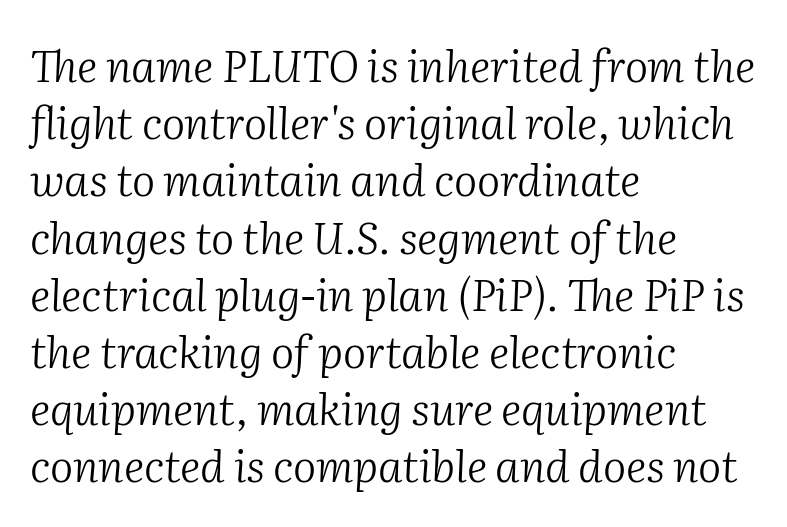
{"serif": "yes", "italic": "yes", "lean": "right", "slant_degrees": 2, "bold": "no", "weight": "light", "width": "normal", "stroke_contrast": "medium", "x_height": "medium", "monospaced": "no", "underline": "no", "align": "left", "line_spacing": "normal", "line_spacing_ratio": 1.3, "letter_spacing": "normal", "letter_spacing_em": 0.0, "glyph_px": 44}
